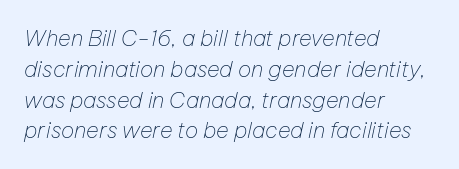
{"italic": "yes", "lean": "right", "slant_degrees": 12, "bold": "no", "underline": "no", "align": "left", "line_spacing": "normal", "line_spacing_ratio": 1.4, "letter_spacing": "normal", "letter_spacing_em": 0.0, "glyph_px": 22}
